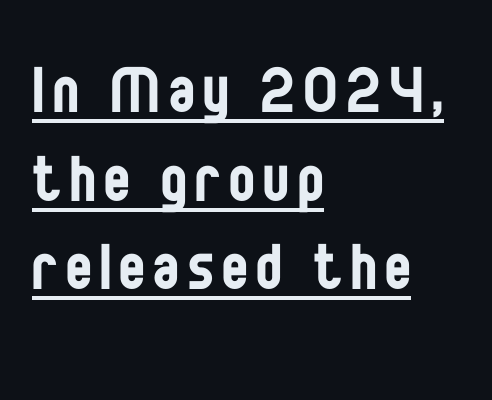
Q: Is the text bold? A: No.
Q: Is the text italic (slanted)? A: No, it is upright.
Q: Is the typeface a serif or a sans-serif typeface? A: Sans-serif.
Q: Is the text underlined? A: Yes.
Q: How is the paragraph aligned? A: Left-aligned.
Q: Is the spacing between lines tight, normal or loose? A: Tight.
Q: Width (condensed, normal, or wide)? A: Condensed.
Q: Stroke contrast? A: Low.
Q: x-height? A: Large.
Q: Monospaced? A: No.
